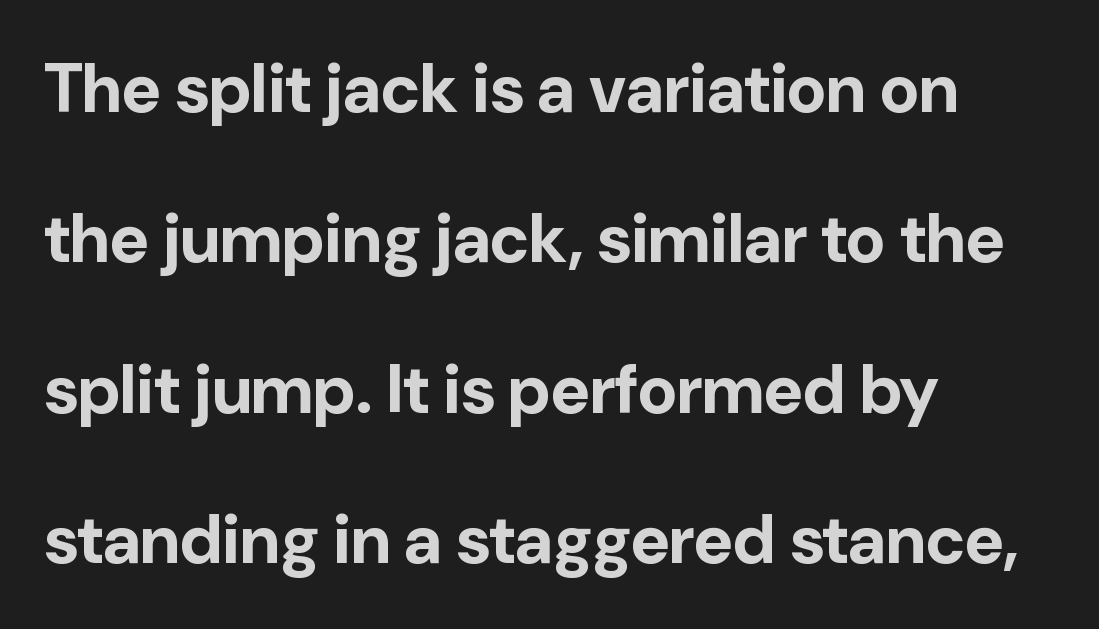
Q: Is the text bold? A: Yes.
Q: Is the text italic (slanted)? A: No, it is upright.
Q: Is the typeface a serif or a sans-serif typeface? A: Sans-serif.
Q: Is the text underlined? A: No.
Q: How is the paragraph aligned? A: Left-aligned.
Q: Is the spacing between letters normal or unusually wide? A: Normal.
Q: Is the spacing between lines tight, normal or loose? A: Loose.
Q: Width (condensed, normal, or wide)? A: Normal.
Q: Stroke contrast? A: Low.
Q: x-height? A: Medium.
Q: Monospaced? A: No.
